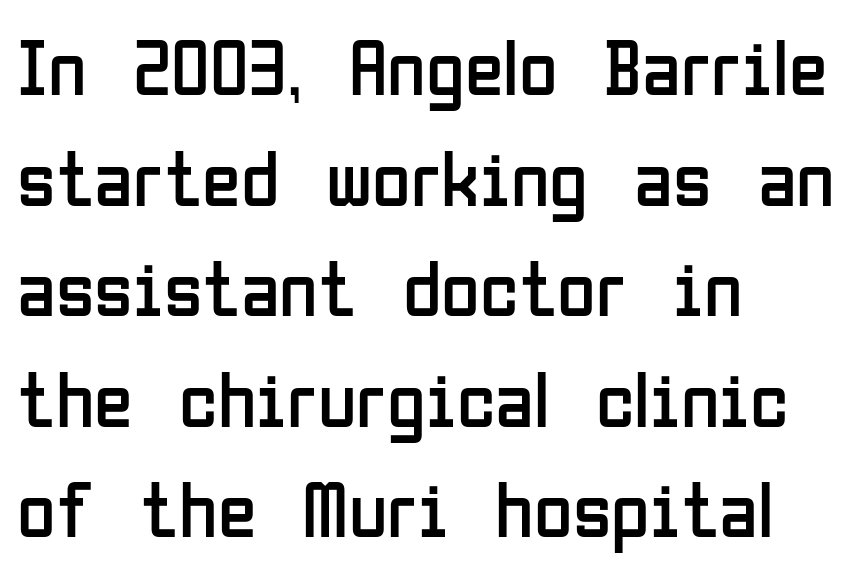
Q: Is the text bold? A: No.
Q: Is the text italic (slanted)? A: No, it is upright.
Q: Is the typeface a serif or a sans-serif typeface? A: Sans-serif.
Q: Is the text underlined? A: No.
Q: How is the paragraph aligned? A: Left-aligned.
Q: Is the spacing between letters normal or unusually wide? A: Normal.
Q: Is the spacing between lines tight, normal or loose? A: Normal.
Q: Width (condensed, normal, or wide)? A: Condensed.
Q: Stroke contrast? A: Low.
Q: x-height? A: Medium.
Q: Monospaced? A: No.
